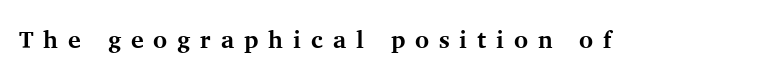
{"italic": "no", "bold": "yes", "underline": "no", "letter_spacing": "wide", "letter_spacing_em": 0.41, "glyph_px": 24}
